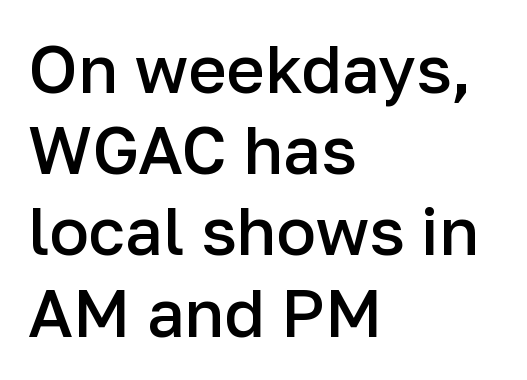
Q: Is the text bold? A: Semi-bold.
Q: Is the text italic (slanted)? A: No, it is upright.
Q: Is the typeface a serif or a sans-serif typeface? A: Sans-serif.
Q: Is the text underlined? A: No.
Q: How is the paragraph aligned? A: Left-aligned.
Q: Is the spacing between letters normal or unusually wide? A: Normal.
Q: Width (condensed, normal, or wide)? A: Normal.
Q: Stroke contrast? A: Low.
Q: x-height? A: Medium.
Q: Monospaced? A: No.
